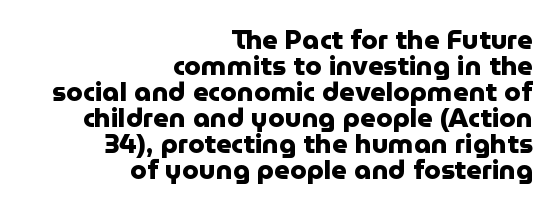
Q: Is the text bold? A: Yes.
Q: Is the text italic (slanted)? A: No, it is upright.
Q: Is the text underlined? A: No.
Q: How is the paragraph aligned? A: Right-aligned.
Q: Is the spacing between letters normal or unusually wide? A: Normal.
Q: Is the spacing between lines tight, normal or loose? A: Tight.
